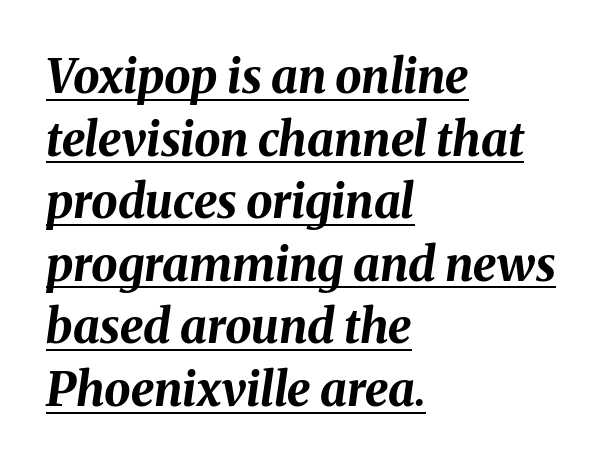
{"italic": "yes", "lean": "right", "slant_degrees": 8, "bold": "yes", "weight": "bold", "width": "normal", "stroke_contrast": "medium", "x_height": "medium", "monospaced": "no", "underline": "yes", "align": "left", "line_spacing": "normal", "line_spacing_ratio": 1.33, "letter_spacing": "normal", "letter_spacing_em": 0.0, "glyph_px": 47}
